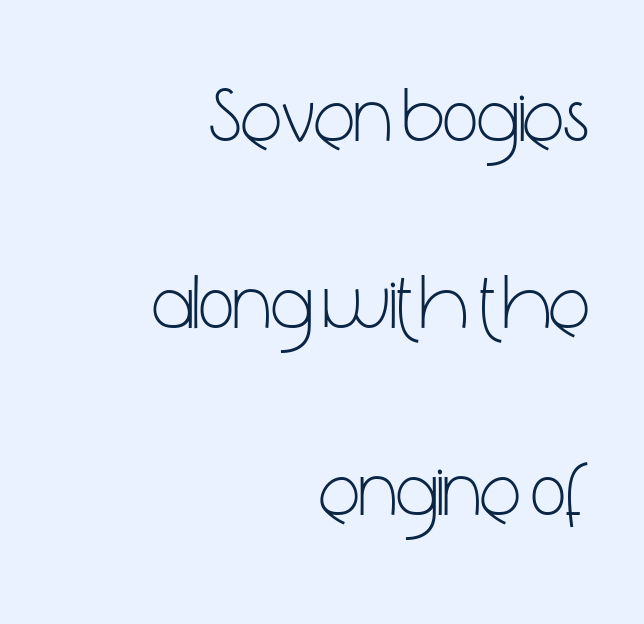
The image shows 77 px light, condensed sans-serif type, upright; set right-aligned, loose line spacing (2.43x), normal letter spacing, not underlined; low stroke contrast and a medium x-height.
